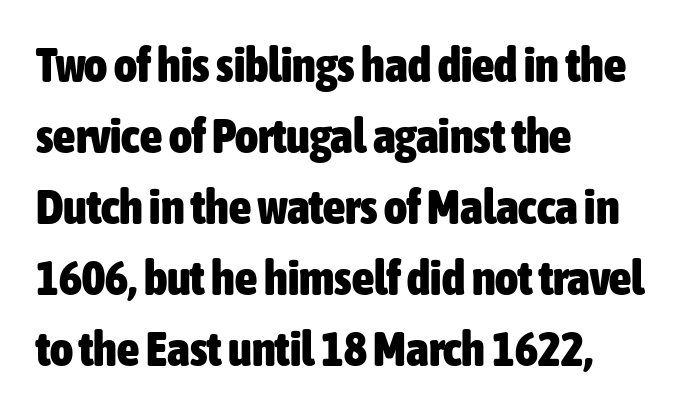
The image shows 49 px heavy, condensed sans-serif type, upright; set left-aligned, normal line spacing (1.45x), normal letter spacing, not underlined; low stroke contrast and a medium x-height.
